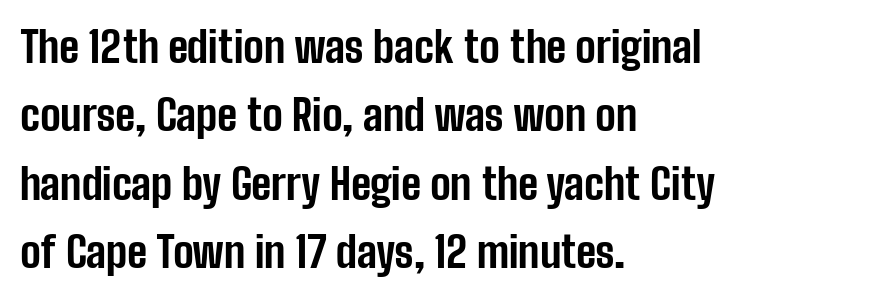
Spacing verdict: proportional, widths tailored to each character. Here the glyphs are tracked normally, forming tight word shapes. These lines were composed using upright roman letters. Is there much room between lines? A standard amount, neither cramped nor airy.
